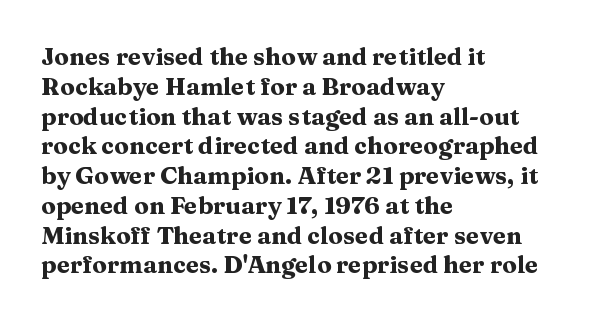
{"italic": "no", "bold": "yes", "underline": "no", "align": "left", "line_spacing_ratio": 1.24, "letter_spacing": "normal", "letter_spacing_em": 0.0, "glyph_px": 24}
